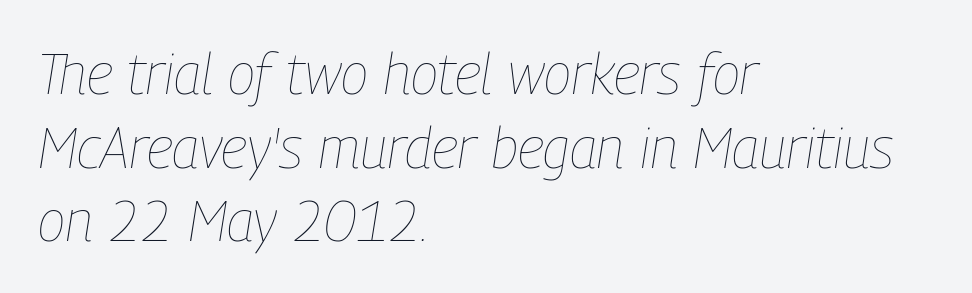
Q: Is the text bold? A: No.
Q: Is the text italic (slanted)? A: Yes, it leans right by about 9 degrees.
Q: Is the text underlined? A: No.
Q: How is the paragraph aligned? A: Left-aligned.
Q: Is the spacing between letters normal or unusually wide? A: Normal.
Q: Is the spacing between lines tight, normal or loose? A: Normal.
Q: Width (condensed, normal, or wide)? A: Condensed.
Q: Stroke contrast? A: Low.
Q: x-height? A: Medium.
Q: Monospaced? A: No.
